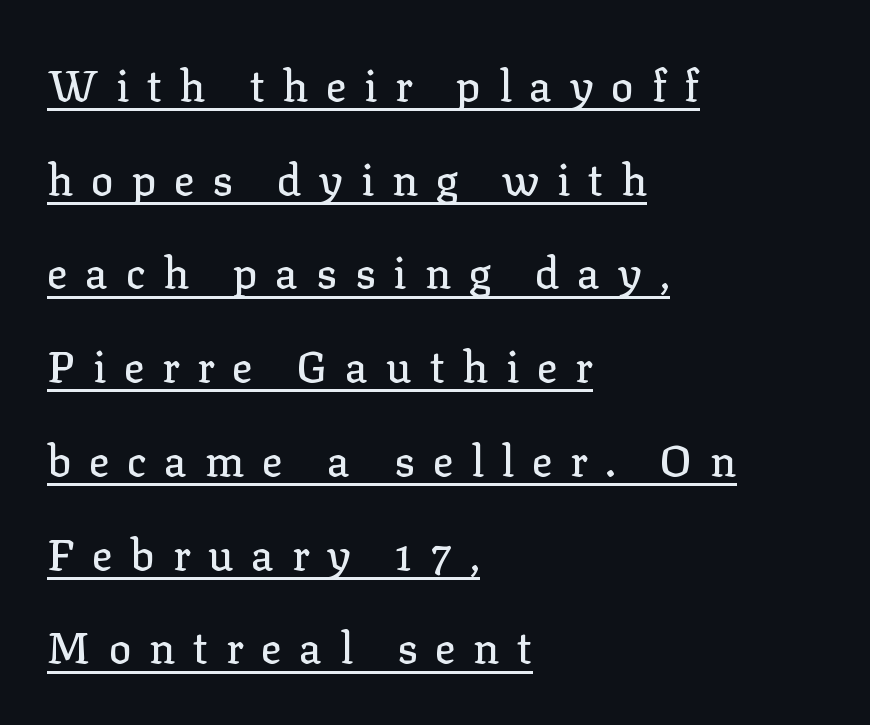
{"serif": "yes", "italic": "no", "width": "normal", "stroke_contrast": "low", "x_height": "medium", "monospaced": "no", "underline": "yes", "align": "left", "line_spacing": "loose", "line_spacing_ratio": 2.18, "letter_spacing": "wide", "letter_spacing_em": 0.41, "glyph_px": 43}
